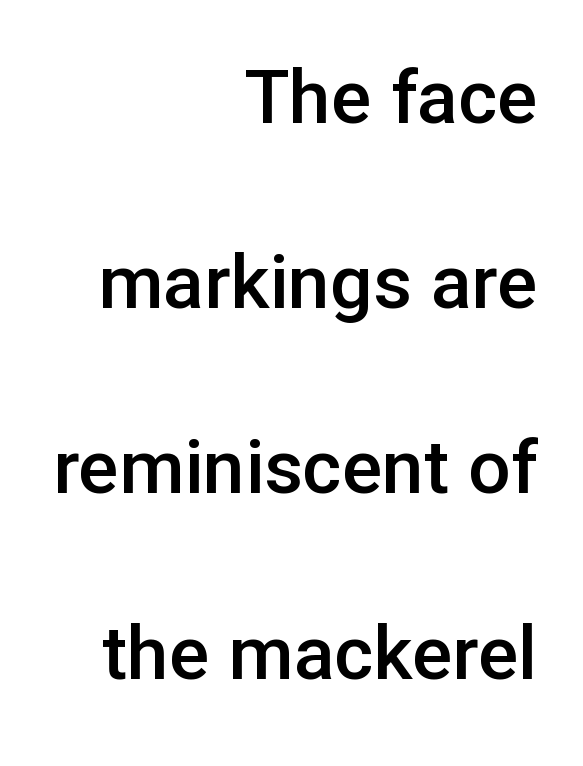
Q: Is the text bold? A: Semi-bold.
Q: Is the text italic (slanted)? A: No, it is upright.
Q: Is the typeface a serif or a sans-serif typeface? A: Sans-serif.
Q: Is the text underlined? A: No.
Q: How is the paragraph aligned? A: Right-aligned.
Q: Is the spacing between letters normal or unusually wide? A: Normal.
Q: Is the spacing between lines tight, normal or loose? A: Loose.
Q: Width (condensed, normal, or wide)? A: Normal.
Q: Stroke contrast? A: Low.
Q: x-height? A: Medium.
Q: Monospaced? A: No.
